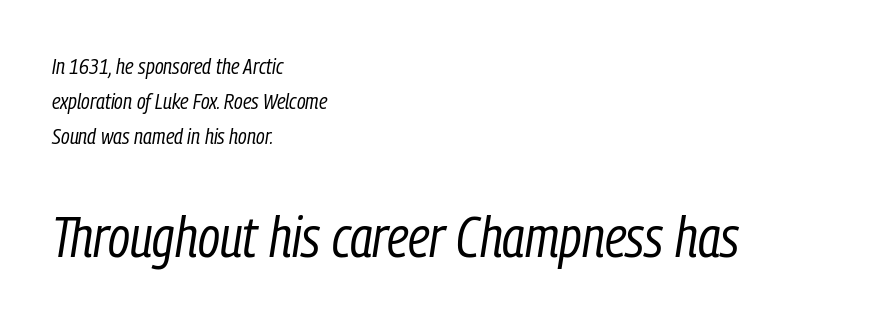
{"italic": "yes", "lean": "right", "slant_degrees": 9, "bold": "no", "weight": "regular", "width": "condensed", "stroke_contrast": "low", "x_height": "medium", "monospaced": "no", "underline": "no", "align": "left", "line_spacing": "normal", "line_spacing_ratio": 1.6, "letter_spacing": "normal", "letter_spacing_em": 0.0, "larger_block": "second", "size_ratio": 2.55, "glyph_px": 56}
